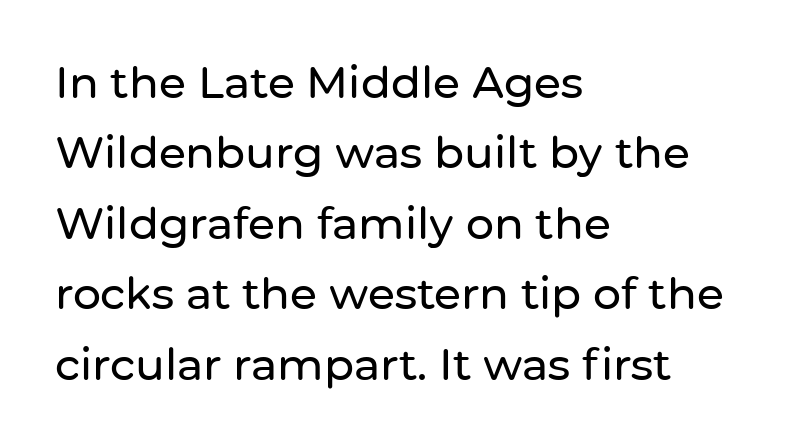
Q: Is the text italic (slanted)? A: No, it is upright.
Q: Is the typeface a serif or a sans-serif typeface? A: Sans-serif.
Q: Is the text underlined? A: No.
Q: How is the paragraph aligned? A: Left-aligned.
Q: Is the spacing between letters normal or unusually wide? A: Normal.
Q: Is the spacing between lines tight, normal or loose? A: Normal.
Q: Width (condensed, normal, or wide)? A: Normal.
Q: Stroke contrast? A: Low.
Q: x-height? A: Medium.
Q: Monospaced? A: No.
